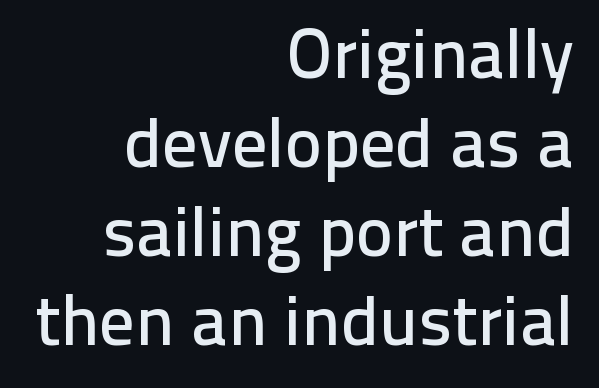
The image shows 70 px sans-serif type, upright; set right-aligned, normal line spacing (1.27x), normal letter spacing, not underlined; low stroke contrast and a medium x-height.
